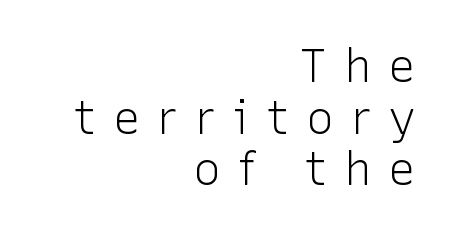
Q: Is the text bold? A: No.
Q: Is the text italic (slanted)? A: No, it is upright.
Q: Is the typeface a serif or a sans-serif typeface? A: Sans-serif.
Q: Is the text underlined? A: No.
Q: How is the paragraph aligned? A: Right-aligned.
Q: Is the spacing between letters normal or unusually wide? A: Unusually wide.
Q: Is the spacing between lines tight, normal or loose? A: Tight.
Q: Width (condensed, normal, or wide)? A: Normal.
Q: Stroke contrast? A: Low.
Q: x-height? A: Medium.
Q: Monospaced? A: No.
